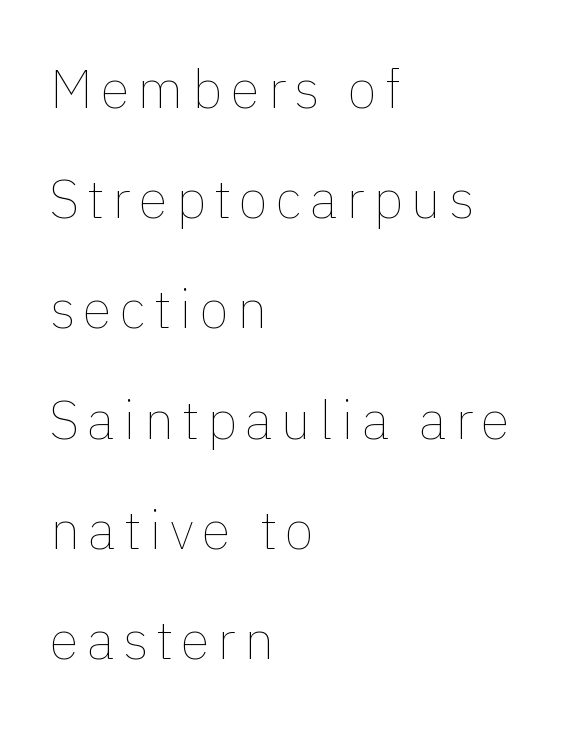
Q: Is the text bold? A: No.
Q: Is the text italic (slanted)? A: No, it is upright.
Q: Is the text underlined? A: No.
Q: How is the paragraph aligned? A: Left-aligned.
Q: Is the spacing between lines tight, normal or loose? A: Loose.
Q: Width (condensed, normal, or wide)? A: Normal.
Q: Stroke contrast? A: Low.
Q: x-height? A: Medium.
Q: Monospaced? A: No.
